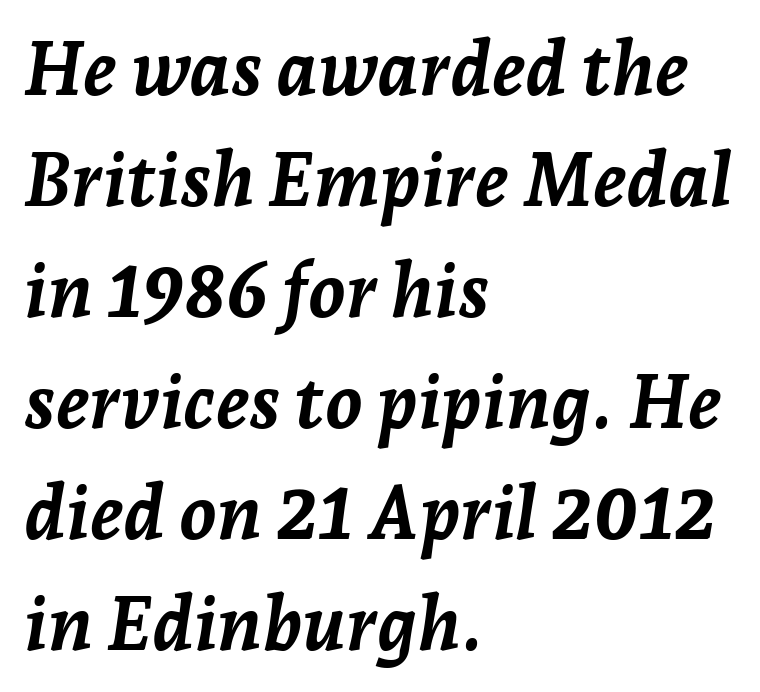
The image shows 75 px semibold type, italic (leaning right); set left-aligned, normal line spacing (1.48x), normal letter spacing, not underlined; low stroke contrast and a medium x-height.
